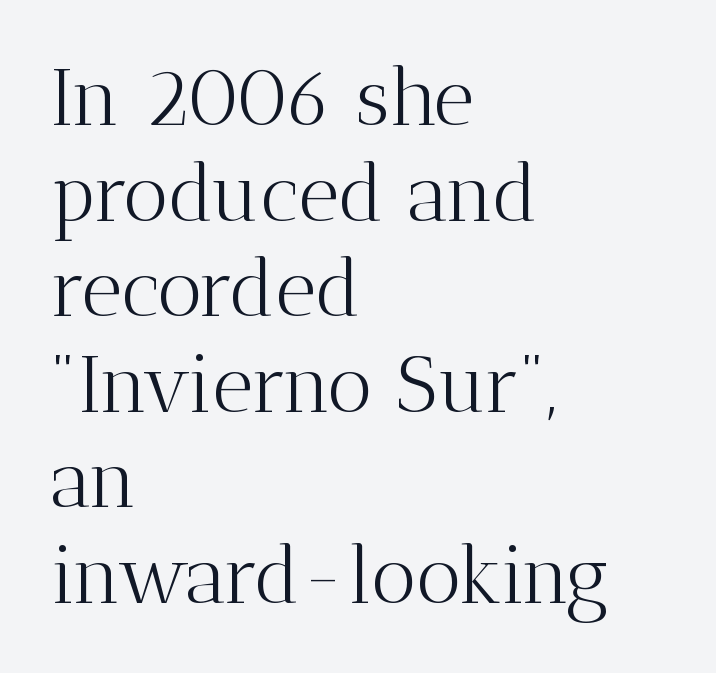
The font is comparable to plain body text, perhaps lighter. Every row of glyphs begins at an identical x-position on the left. The area under the type is left untouched. A typesetter would label this face a serif. Think of a printed novel: that variable character pitch is what you see here. Every character sits straight up, as roman type does.
